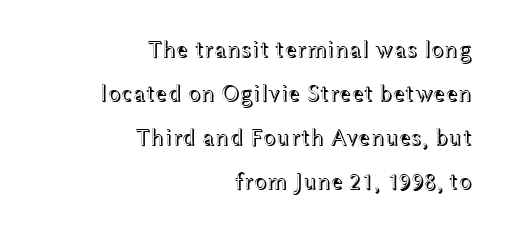
Q: Is the text italic (slanted)? A: No, it is upright.
Q: Is the text underlined? A: No.
Q: How is the paragraph aligned? A: Right-aligned.
Q: Is the spacing between letters normal or unusually wide? A: Normal.
